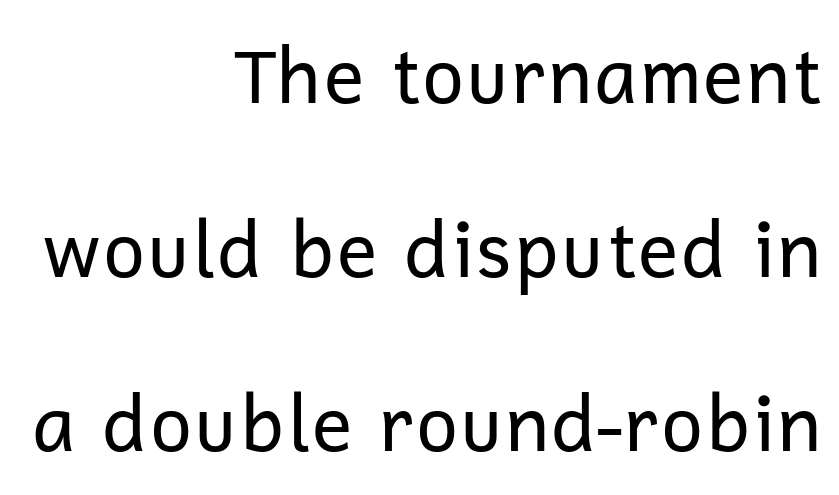
Q: Is the text bold? A: No.
Q: Is the text italic (slanted)? A: No, it is upright.
Q: Is the typeface a serif or a sans-serif typeface? A: Sans-serif.
Q: Is the text underlined? A: No.
Q: How is the paragraph aligned? A: Right-aligned.
Q: Is the spacing between letters normal or unusually wide? A: Normal.
Q: Is the spacing between lines tight, normal or loose? A: Loose.
Q: Width (condensed, normal, or wide)? A: Normal.
Q: Stroke contrast? A: Low.
Q: x-height? A: Medium.
Q: Monospaced? A: No.
